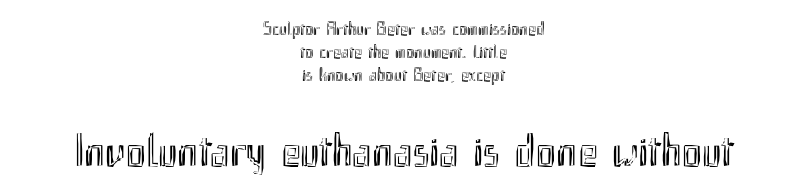
Q: Is the text italic (slanted)? A: No, it is upright.
Q: Is the text underlined? A: No.
Q: How is the paragraph aligned? A: Centered.
Q: Is the spacing between letters normal or unusually wide? A: Normal.
Q: Which block of text is set in a larger size, the first (top) or the second (bottom)? A: The second (bottom) one.
Q: Width (condensed, normal, or wide)? A: Condensed.
Q: x-height? A: Small.
Q: Monospaced? A: No.
